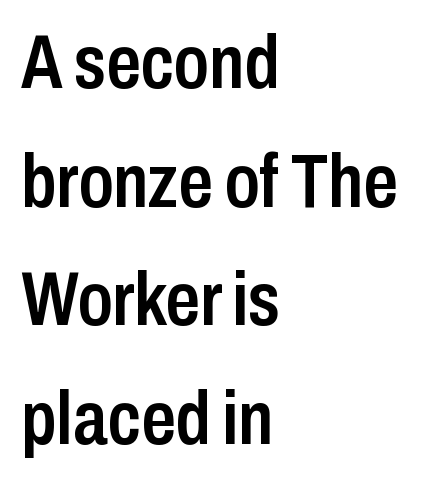
The image shows 76 px semibold, condensed sans-serif type, upright; set left-aligned, normal line spacing (1.56x), normal letter spacing, not underlined; low stroke contrast and a medium x-height.
